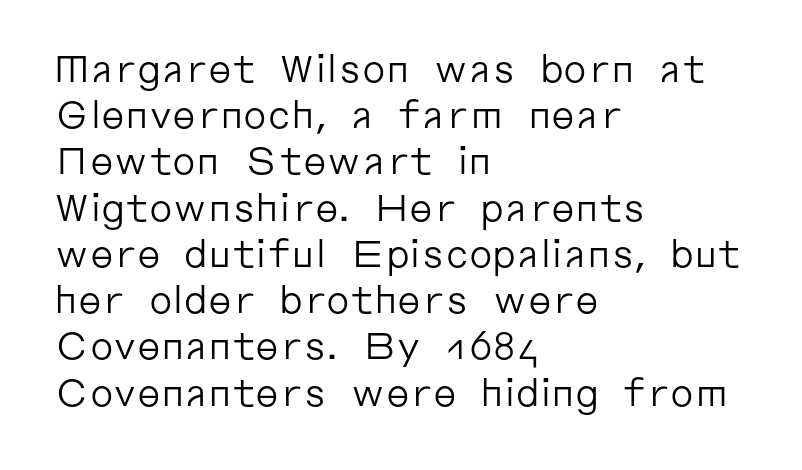
Leading matches the norm, producing a regular column. The area under the type is left untouched. Short and long lines alike share a common starting point at left. Ascenders rise straight up at ninety degrees. This sample uses plain, unmodified letter spacing. This rendering employs a face without finishing strokes, i.e., a sans-serif.
